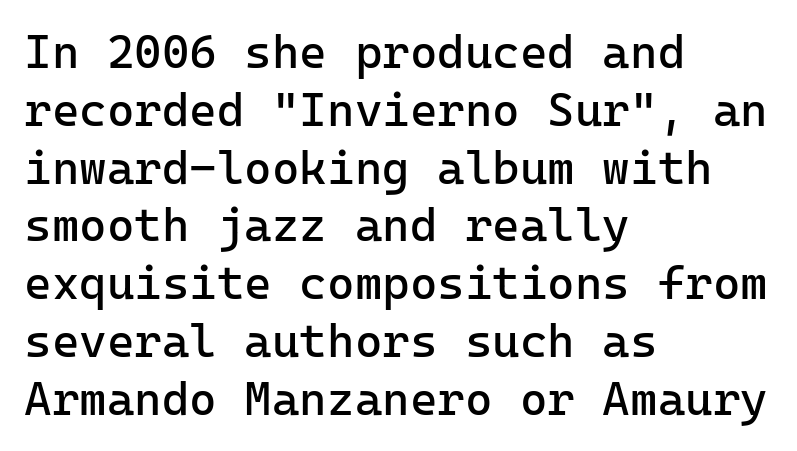
The lines are quadded left. Do the characters align in a grid? Yes, the font is monospaced. Bare-footed words on every line. Characters follow at the spacing the type designer built in. If you drew a line through each stem, it would be perfectly vertical. Typographically, this falls in the sans-serif category.
